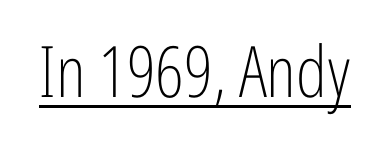
Q: Is the text bold? A: No.
Q: Is the text italic (slanted)? A: No, it is upright.
Q: Is the typeface a serif or a sans-serif typeface? A: Sans-serif.
Q: Is the text underlined? A: Yes.
Q: Is the spacing between letters normal or unusually wide? A: Normal.
Q: Width (condensed, normal, or wide)? A: Condensed.
Q: Stroke contrast? A: Low.
Q: x-height? A: Medium.
Q: Monospaced? A: No.
